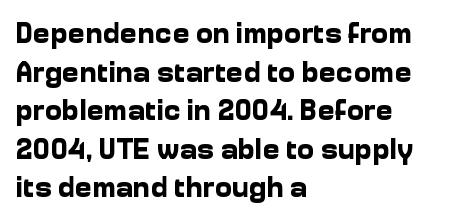
Q: Is the text bold? A: Yes.
Q: Is the text italic (slanted)? A: No, it is upright.
Q: Is the typeface a serif or a sans-serif typeface? A: Sans-serif.
Q: Is the text underlined? A: No.
Q: How is the paragraph aligned? A: Left-aligned.
Q: Is the spacing between letters normal or unusually wide? A: Normal.
Q: Is the spacing between lines tight, normal or loose? A: Normal.
Q: Width (condensed, normal, or wide)? A: Normal.
Q: Stroke contrast? A: Low.
Q: x-height? A: Medium.
Q: Monospaced? A: No.
